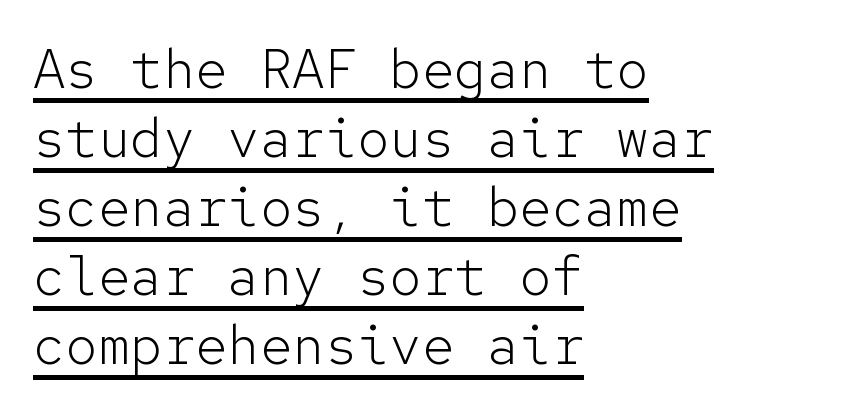
Q: Is the text bold? A: No.
Q: Is the text italic (slanted)? A: No, it is upright.
Q: Is the typeface a serif or a sans-serif typeface? A: Sans-serif.
Q: Is the text underlined? A: Yes.
Q: How is the paragraph aligned? A: Left-aligned.
Q: Is the spacing between letters normal or unusually wide? A: Normal.
Q: Is the spacing between lines tight, normal or loose? A: Normal.
Q: Width (condensed, normal, or wide)? A: Normal.
Q: Stroke contrast? A: Low.
Q: x-height? A: Medium.
Q: Monospaced? A: Yes.
